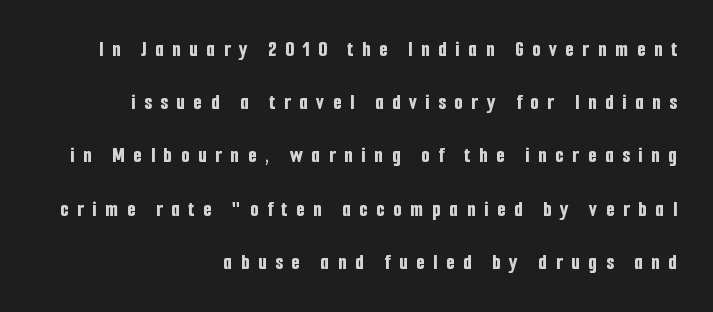
The image shows 22 px bold type, upright; set right-aligned, loose line spacing (2.42x), unusually wide letter spacing (+0.39 em), not underlined.
